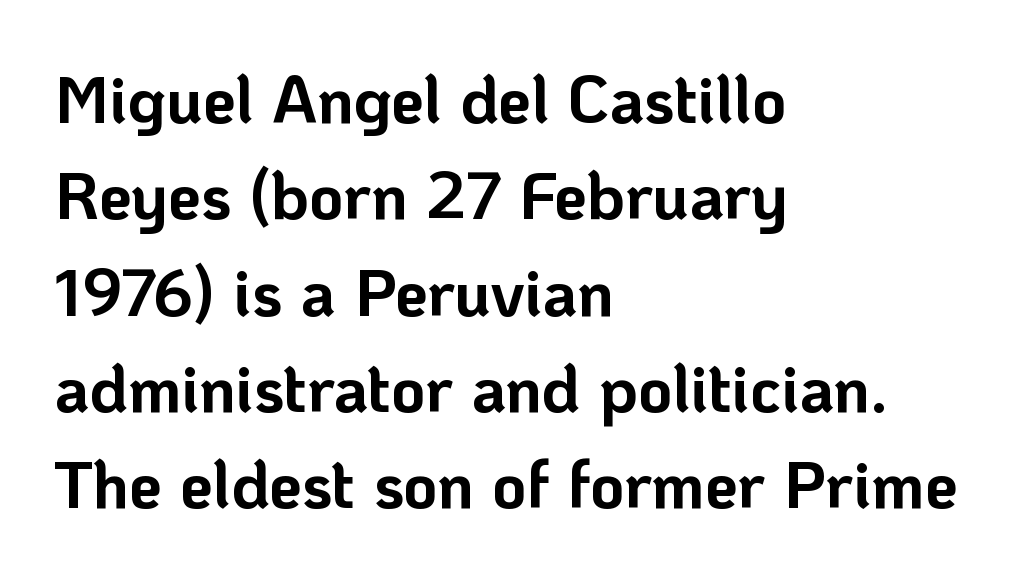
The image shows 66 px bold sans-serif type, upright; set left-aligned, normal line spacing (1.46x), normal letter spacing, not underlined; low stroke contrast and a medium x-height.
